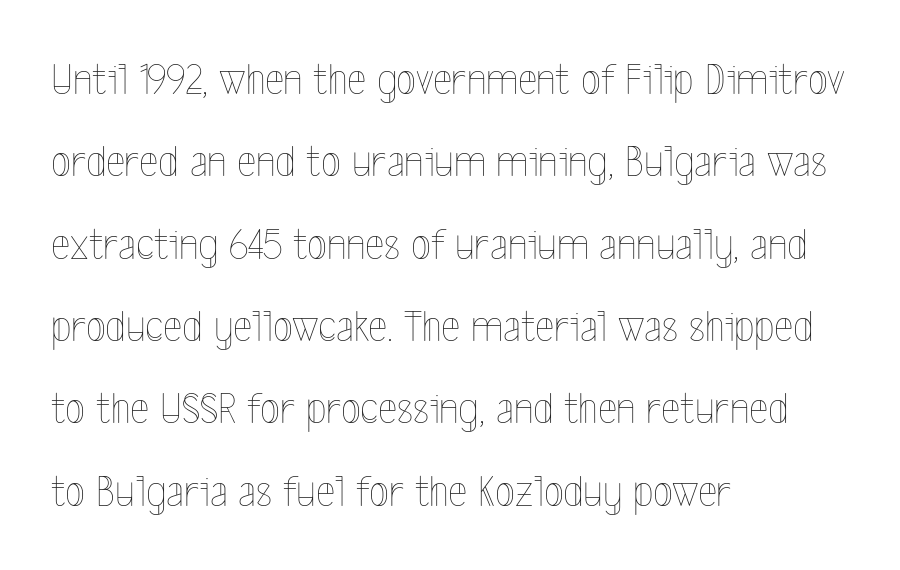
The lettering holds an erect, upright posture throughout. Descenders are the only things crossing below the line. The compositor pushed each line to the left boundary. Nothing unusual about the tracking: characters are spaced as the font intends. Ink coverage per letter is moderate at most. Varying glyph widths throughout — classic text-font behaviour.
